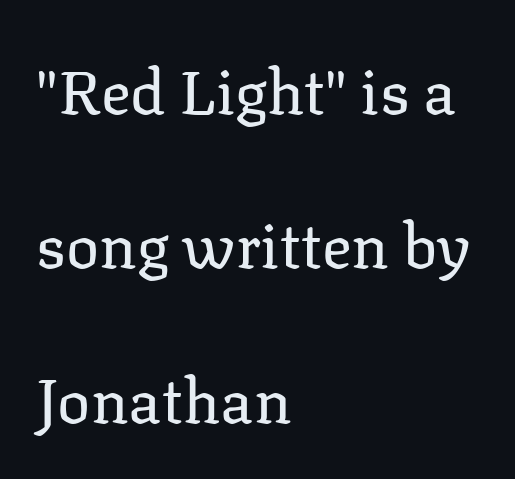
Q: Is the text bold? A: No.
Q: Is the text italic (slanted)? A: No, it is upright.
Q: Is the typeface a serif or a sans-serif typeface? A: Serif.
Q: Is the text underlined? A: No.
Q: How is the paragraph aligned? A: Left-aligned.
Q: Is the spacing between letters normal or unusually wide? A: Normal.
Q: Is the spacing between lines tight, normal or loose? A: Loose.
Q: Width (condensed, normal, or wide)? A: Normal.
Q: Stroke contrast? A: Low.
Q: x-height? A: Medium.
Q: Monospaced? A: No.
